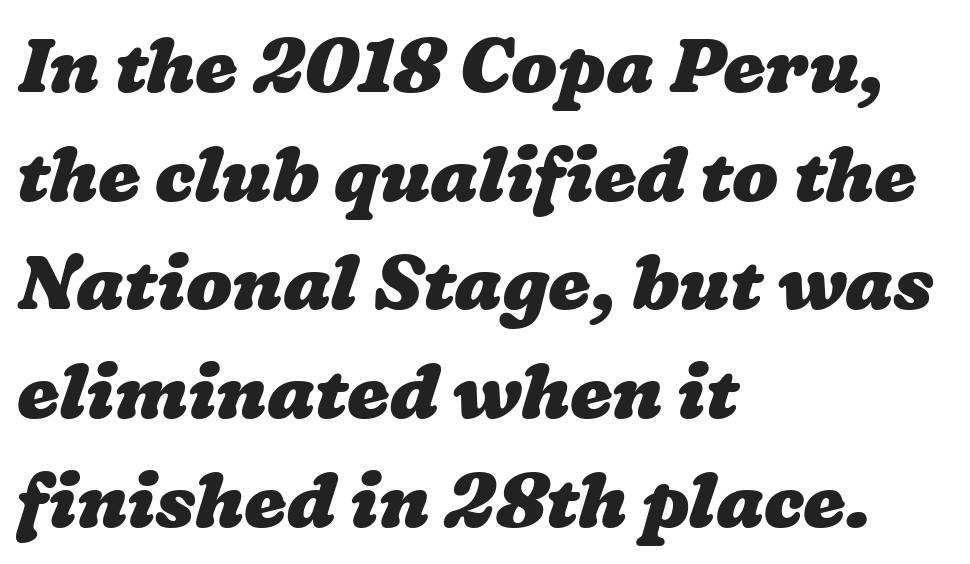
Varying glyph widths throughout — classic text-font behaviour. The block of text has a typical density, with ordinary space between rows. The space beneath each line is pristine and unruled. Tracking value appears to be zero — textbook default spacing. Horizontal alignment here is leftward, the default for most running prose. Heavy, bold letterforms.
